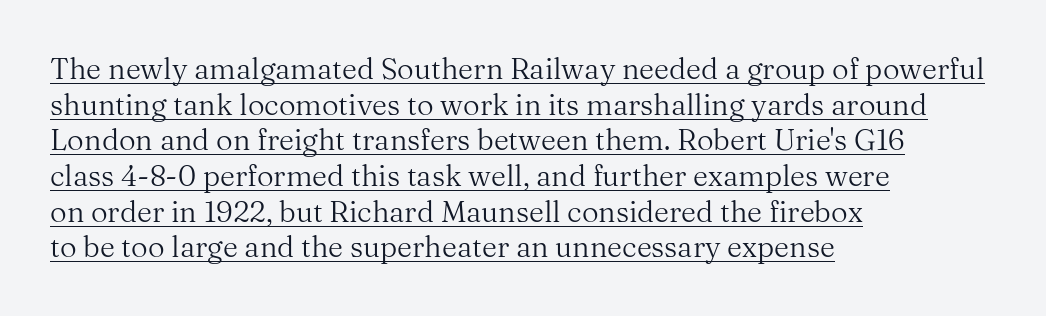
Q: Is the text bold? A: No.
Q: Is the text italic (slanted)? A: No, it is upright.
Q: Is the typeface a serif or a sans-serif typeface? A: Serif.
Q: Is the text underlined? A: Yes.
Q: How is the paragraph aligned? A: Left-aligned.
Q: Is the spacing between letters normal or unusually wide? A: Normal.
Q: Width (condensed, normal, or wide)? A: Normal.
Q: Stroke contrast? A: Medium.
Q: x-height? A: Medium.
Q: Monospaced? A: No.
